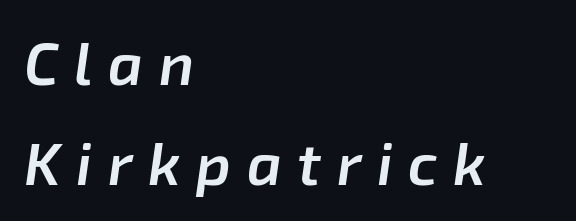
Q: Is the text bold? A: Semi-bold.
Q: Is the text italic (slanted)? A: Yes, it leans right by about 8 degrees.
Q: Is the text underlined? A: No.
Q: How is the paragraph aligned? A: Left-aligned.
Q: Is the spacing between letters normal or unusually wide? A: Unusually wide.
Q: Is the spacing between lines tight, normal or loose? A: Normal.
Q: Width (condensed, normal, or wide)? A: Normal.
Q: Stroke contrast? A: Low.
Q: x-height? A: Medium.
Q: Monospaced? A: No.
